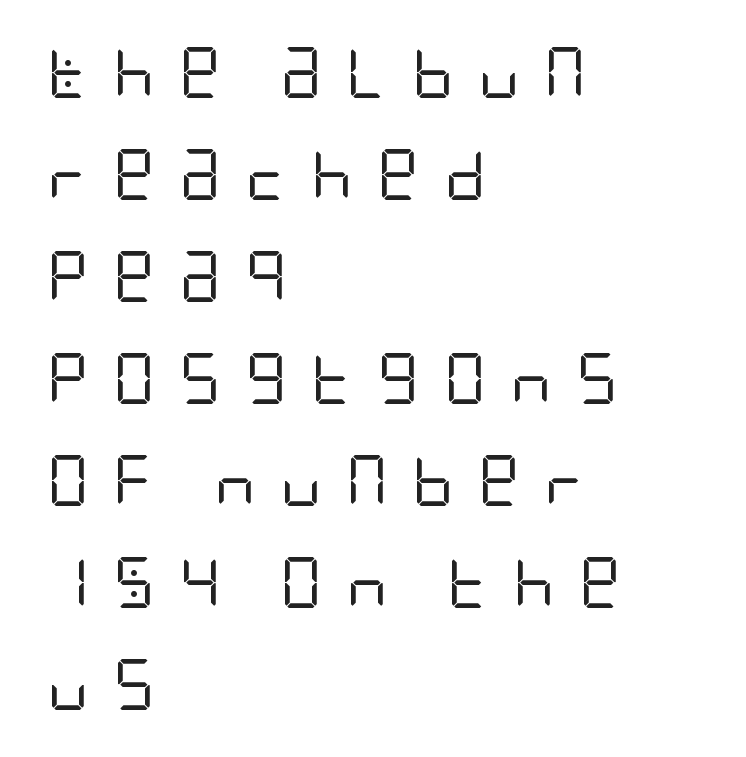
Is there any slant? The stems are plumb. The face looks like a standard text weight, possibly lighter. Does the leading feel generous? Absolutely, it's lavish. The specimen omits any rule beneath the text block's lines. Observe the absence of serifs on each vertical stroke in this sample.
